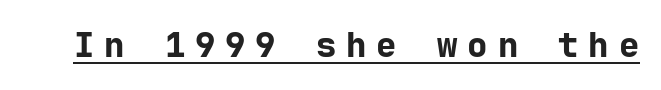
The image shows 34 px bold sans-serif type, upright; set unusually wide letter spacing (+0.29 em), underlined; low stroke contrast and a medium x-height.
